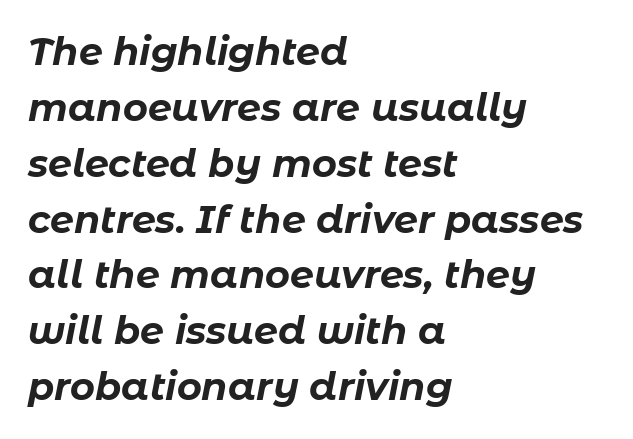
The tracking reads as untouched default to a designer's eye. Unmarked baselines from the first word to the last. The leading is moderate, giving the passage an even texture. Yep, that's italic — everything's leaning. The face used here has the dense, thick strokes of a bold. Here the designer chose a conventional face with non-uniform glyph widths.
